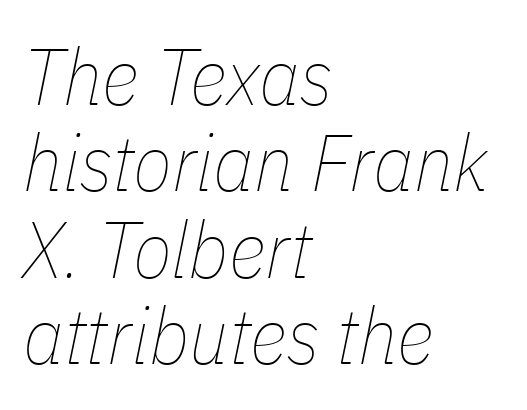
If you measured baseline to baseline, you'd find a short distance. Note the varied advance widths — an 'i' is clearly narrower than an 'm'. The rendering keeps characters at their native spacing. The space directly below the letters is spotless. In CSS terms this would be text-align: left.
